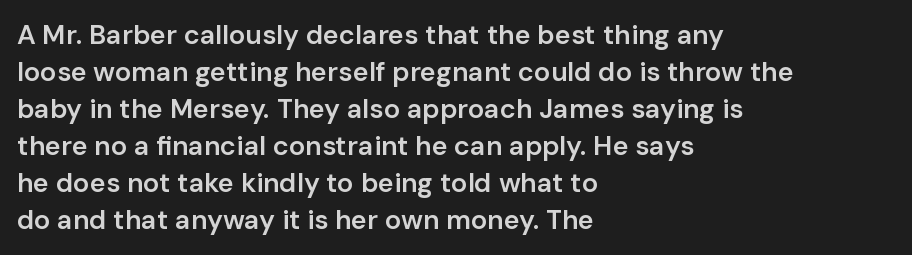
The image shows 27 px text type, upright; set left-aligned, normal line spacing (1.37x), normal letter spacing, not underlined.
